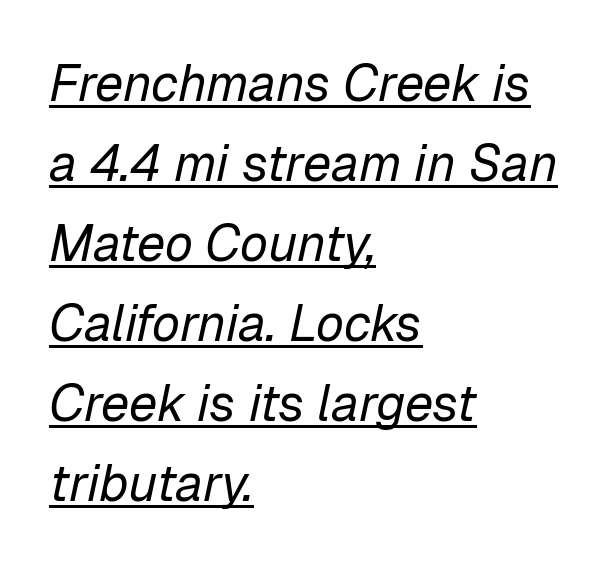
The image shows 51 px regular-weight type, italic (leaning right); set left-aligned, normal line spacing (1.57x), normal letter spacing, underlined; low stroke contrast and a medium x-height.
